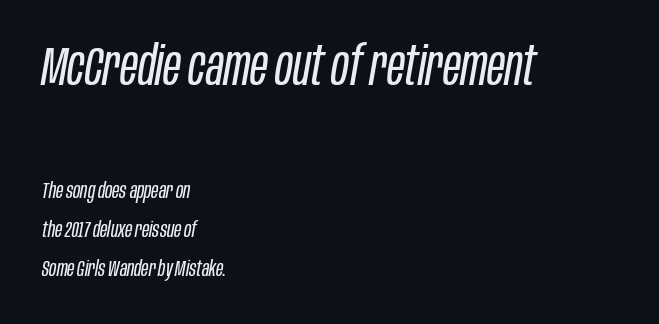
{"italic": "yes", "lean": "right", "slant_degrees": 10, "bold": "no", "weight": "regular", "width": "condensed", "stroke_contrast": "low", "x_height": "large", "monospaced": "no", "underline": "no", "align": "left", "line_spacing_ratio": 1.76, "letter_spacing": "normal", "letter_spacing_em": 0.0, "larger_block": "first", "size_ratio": 2.45, "glyph_px": 54}
